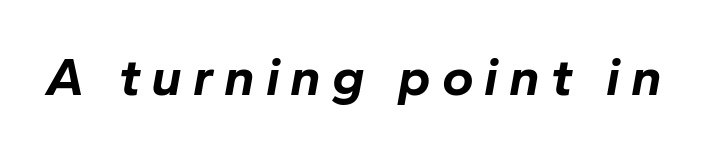
The image shows 54 px bold type, italic (leaning right); set unusually wide letter spacing (+0.2 em), not underlined; low stroke contrast and a medium x-height.
